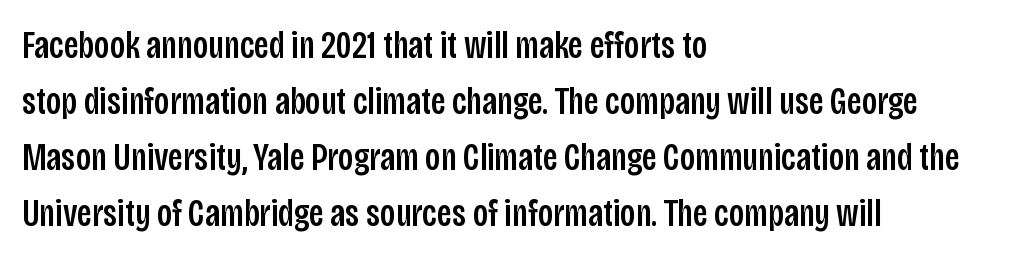
Q: Is the text italic (slanted)? A: No, it is upright.
Q: Is the typeface a serif or a sans-serif typeface? A: Sans-serif.
Q: Is the text underlined? A: No.
Q: How is the paragraph aligned? A: Left-aligned.
Q: Is the spacing between letters normal or unusually wide? A: Normal.
Q: Is the spacing between lines tight, normal or loose? A: Normal.
Q: Width (condensed, normal, or wide)? A: Condensed.
Q: Stroke contrast? A: Low.
Q: x-height? A: Large.
Q: Monospaced? A: No.
